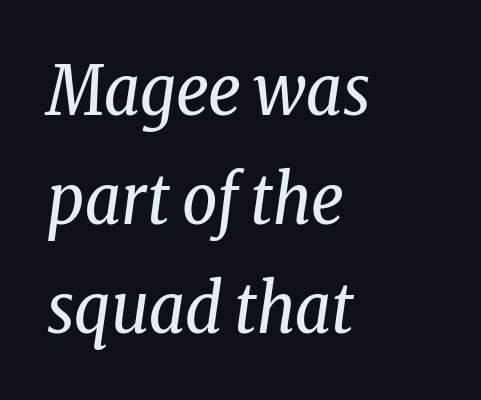
Q: Is the text bold? A: No.
Q: Is the text italic (slanted)? A: Yes, it leans right by about 8 degrees.
Q: Is the typeface a serif or a sans-serif typeface? A: Serif.
Q: Is the text underlined? A: No.
Q: How is the paragraph aligned? A: Left-aligned.
Q: Is the spacing between letters normal or unusually wide? A: Normal.
Q: Is the spacing between lines tight, normal or loose? A: Normal.
Q: Width (condensed, normal, or wide)? A: Condensed.
Q: Stroke contrast? A: Low.
Q: x-height? A: Medium.
Q: Monospaced? A: No.
